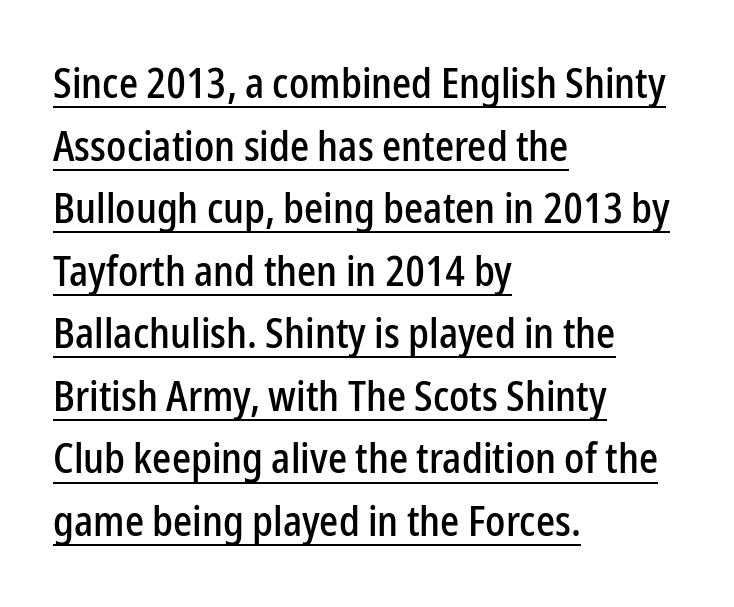
{"serif": "no", "italic": "no", "width": "condensed", "stroke_contrast": "low", "x_height": "medium", "monospaced": "no", "underline": "yes", "align": "left", "line_spacing": "normal", "line_spacing_ratio": 1.49, "letter_spacing": "normal", "letter_spacing_em": 0.0, "glyph_px": 42}
